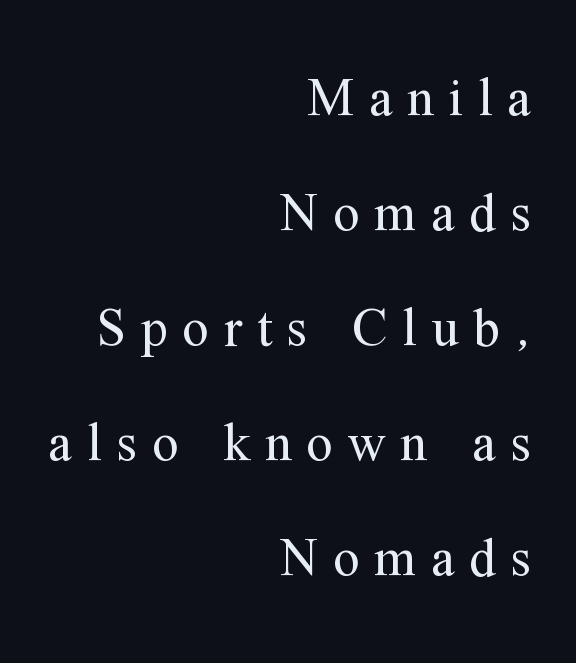
Q: Is the text bold? A: No.
Q: Is the text italic (slanted)? A: No, it is upright.
Q: Is the typeface a serif or a sans-serif typeface? A: Serif.
Q: Is the text underlined? A: No.
Q: How is the paragraph aligned? A: Right-aligned.
Q: Is the spacing between letters normal or unusually wide? A: Unusually wide.
Q: Is the spacing between lines tight, normal or loose? A: Loose.
Q: Width (condensed, normal, or wide)? A: Normal.
Q: Stroke contrast? A: Medium.
Q: x-height? A: Medium.
Q: Monospaced? A: No.
